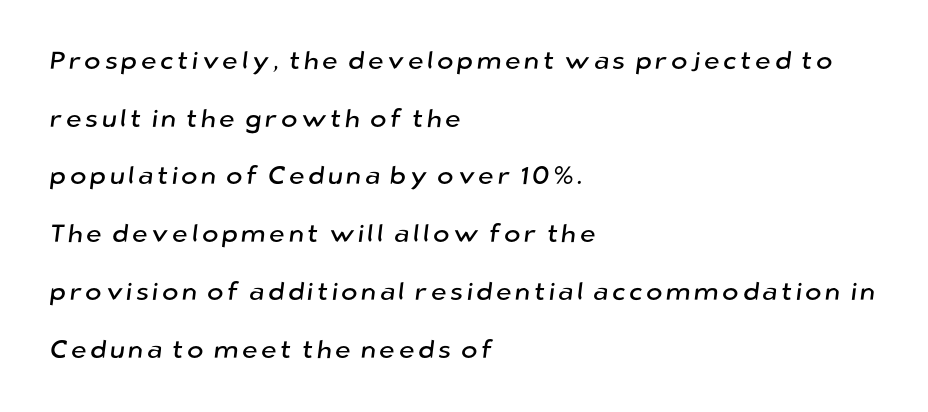
Caption: multi-line text, flush left, ragged right. Descender tails drop into unmarked territory. The rendering uses a large line-height, opening up the rows.
